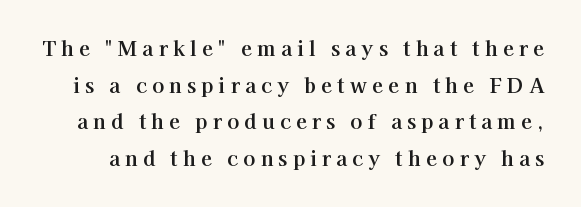
The image shows 20 px text type, upright; set line spacing 1.83x, unusually wide letter spacing (+0.26 em), not underlined.
